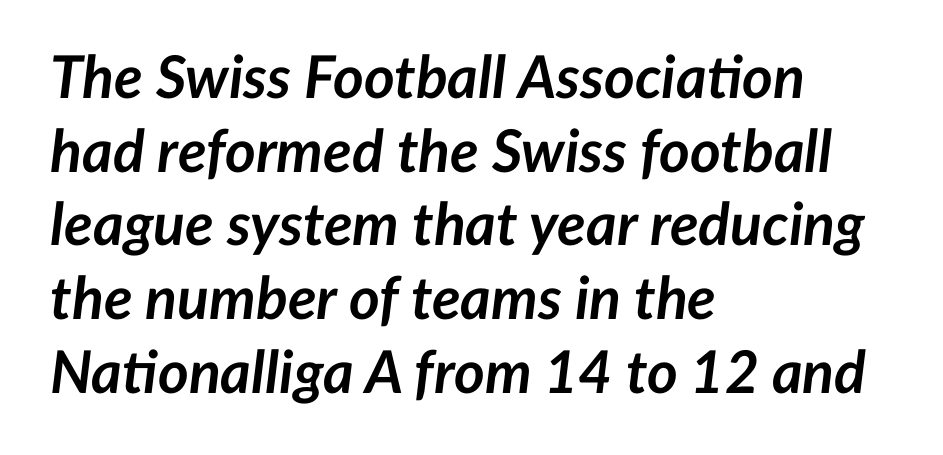
{"italic": "yes", "lean": "right", "slant_degrees": 7, "bold": "yes", "weight": "semibold", "width": "normal", "stroke_contrast": "low", "x_height": "medium", "monospaced": "no", "underline": "no", "align": "left", "line_spacing": "normal", "line_spacing_ratio": 1.25, "letter_spacing": "normal", "letter_spacing_em": 0.0, "glyph_px": 59}
